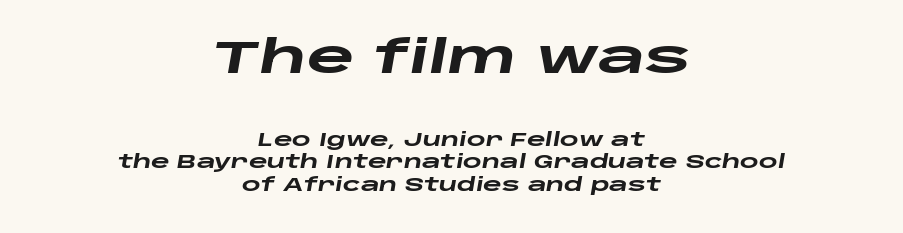
{"italic": "yes", "lean": "right", "slant_degrees": 10, "bold": "yes", "weight": "heavy", "width": "wide", "stroke_contrast": "low", "x_height": "large", "monospaced": "no", "underline": "no", "align": "center", "line_spacing": "normal", "line_spacing_ratio": 1.26, "letter_spacing": "normal", "letter_spacing_em": 0.0, "larger_block": "first", "size_ratio": 2.56, "glyph_px": 46}
